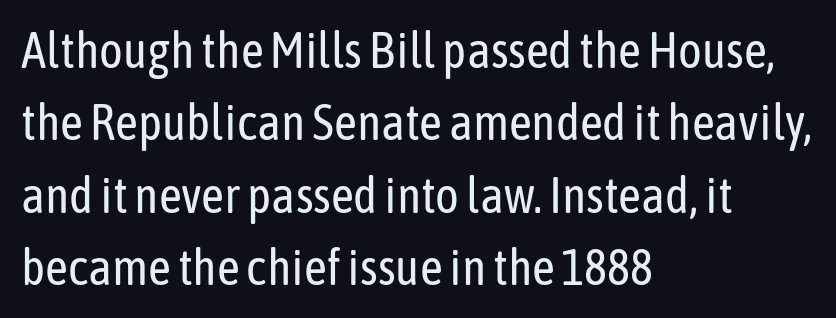
The image shows 50 px regular-weight, condensed sans-serif type, upright; set left-aligned, normal line spacing (1.45x), normal letter spacing, not underlined; low stroke contrast and a medium x-height.
